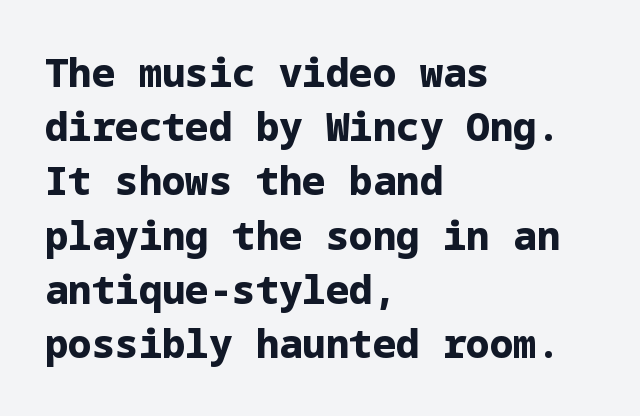
Designer's note — italics off, roman on. Is there much room between lines? A standard amount, neither cramped nor airy. Regarding serifs, this sample does without them. The passage shown has conventional tracking throughout. Which margin do the lines hug? The left one — the right edge is uneven. Nobody drew a line under any word here.
